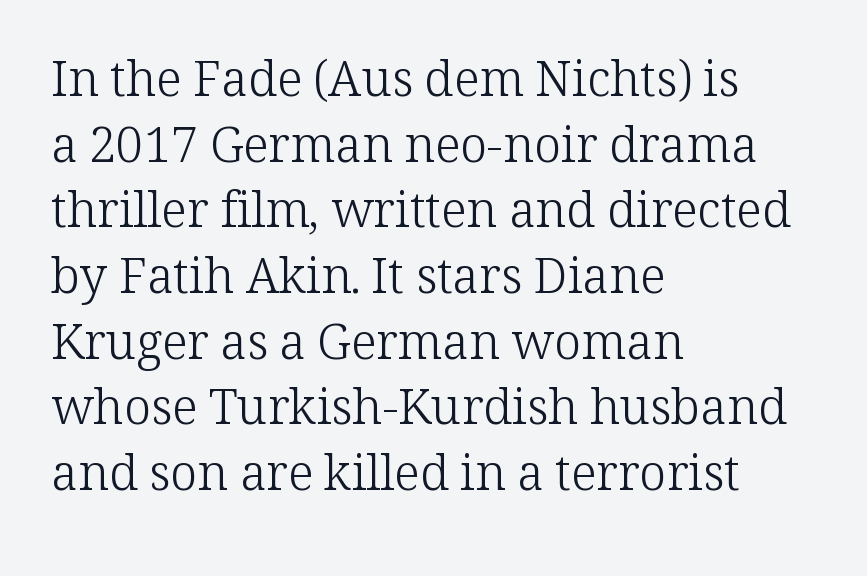
{"serif": "yes", "italic": "no", "bold": "no", "weight": "light", "width": "normal", "stroke_contrast": "low", "x_height": "medium", "monospaced": "no", "underline": "no", "align": "left", "line_spacing": "normal", "line_spacing_ratio": 1.34, "letter_spacing": "normal", "letter_spacing_em": 0.0, "glyph_px": 49}
